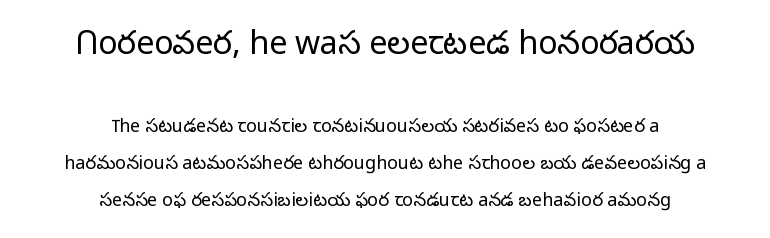
The lines in this sample share a center point and differ in where they start and stop. Grotesque or geometric, the face here clearly has no serifs. Has an underline been added? It has not. Is there any slant? The stems are plumb. The rendering uses natural spacing where letterforms have individual widths.
